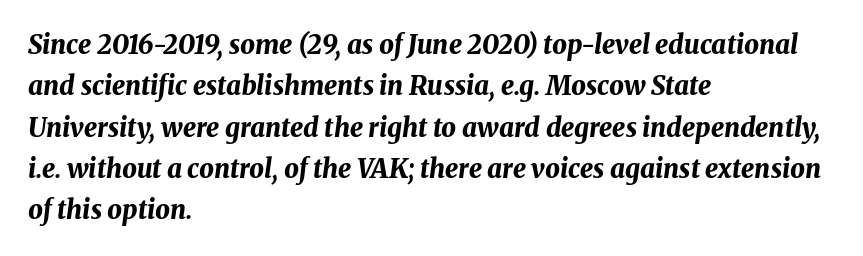
Q: Is the text bold? A: Yes.
Q: Is the text italic (slanted)? A: Yes, it leans right by about 8 degrees.
Q: Is the text underlined? A: No.
Q: How is the paragraph aligned? A: Left-aligned.
Q: Is the spacing between letters normal or unusually wide? A: Normal.
Q: Is the spacing between lines tight, normal or loose? A: Normal.
